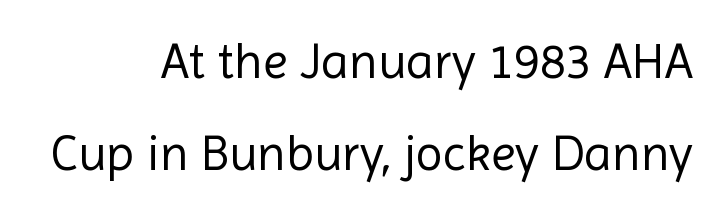
{"serif": "no", "italic": "no", "bold": "no", "weight": "regular", "width": "normal", "x_height": "medium", "monospaced": "no", "underline": "no", "align": "right", "line_spacing_ratio": 1.84, "letter_spacing": "normal", "letter_spacing_em": 0.0, "glyph_px": 50}
